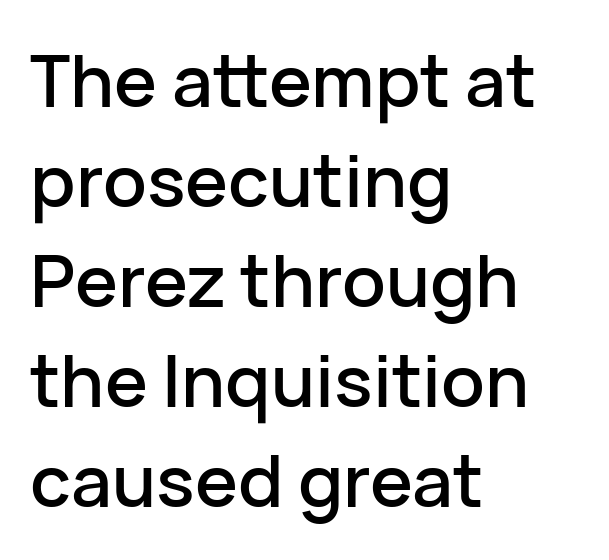
{"serif": "no", "italic": "no", "width": "normal", "stroke_contrast": "low", "x_height": "medium", "monospaced": "no", "underline": "no", "align": "left", "line_spacing": "normal", "line_spacing_ratio": 1.39, "letter_spacing": "normal", "letter_spacing_em": 0.0, "glyph_px": 72}
